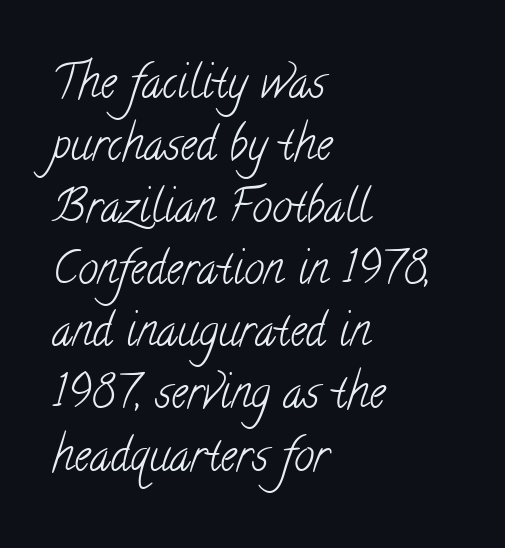
The image shows 45 px light, condensed type; set left-aligned, normal line spacing (1.38x), normal letter spacing, not underlined; low stroke contrast and a small x-height.
